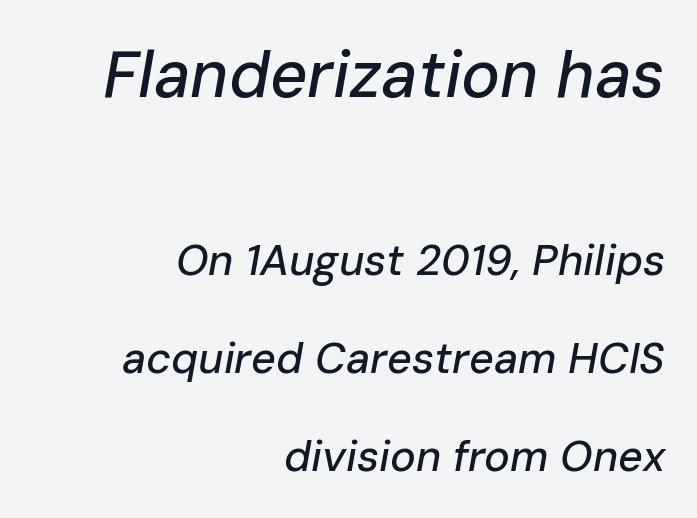
The image shows 65 px text type, italic (leaning right); set right-aligned, loose line spacing (2.28x), normal letter spacing, not underlined; the first (top) block is 1.51x larger; low stroke contrast and a medium x-height.
